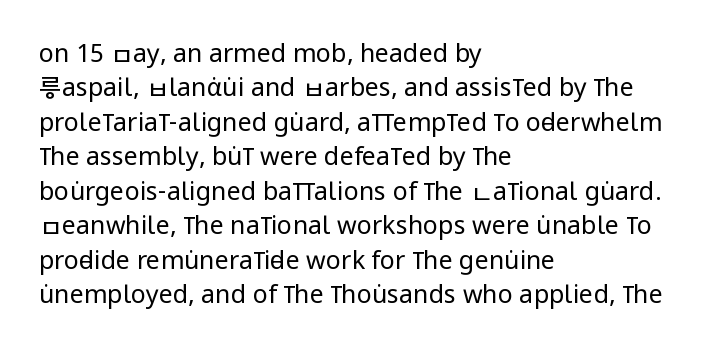
{"italic": "no", "bold": "no", "underline": "no", "align": "left", "line_spacing": "normal", "line_spacing_ratio": 1.38, "letter_spacing": "normal", "letter_spacing_em": 0.0, "glyph_px": 25}
